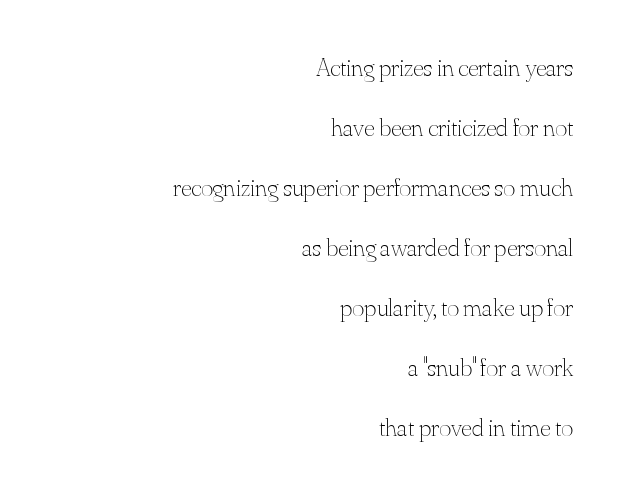
The image shows 26 px text type, upright; set right-aligned, loose line spacing (2.31x), normal letter spacing, not underlined.
